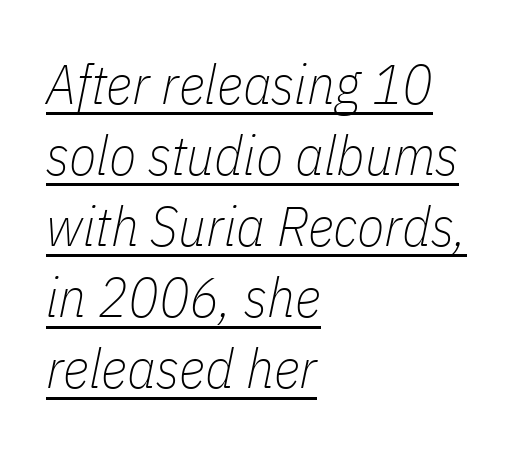
{"italic": "yes", "lean": "right", "slant_degrees": 11, "bold": "no", "weight": "thin", "width": "condensed", "stroke_contrast": "low", "x_height": "medium", "monospaced": "no", "underline": "yes", "align": "left", "line_spacing": "normal", "line_spacing_ratio": 1.27, "letter_spacing": "normal", "letter_spacing_em": 0.0, "glyph_px": 56}
